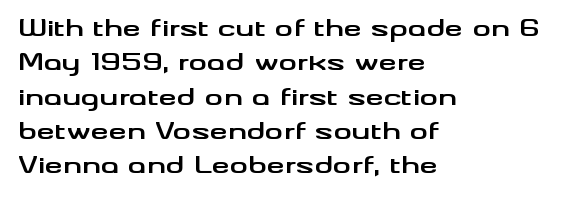
Q: Is the text bold? A: Yes.
Q: Is the text italic (slanted)? A: No, it is upright.
Q: Is the text underlined? A: No.
Q: How is the paragraph aligned? A: Left-aligned.
Q: Is the spacing between letters normal or unusually wide? A: Normal.
Q: Is the spacing between lines tight, normal or loose? A: Normal.
